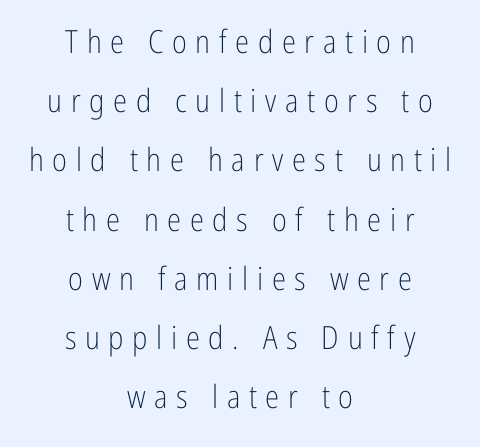
Q: Is the text bold? A: No.
Q: Is the text italic (slanted)? A: No, it is upright.
Q: Is the typeface a serif or a sans-serif typeface? A: Sans-serif.
Q: Is the text underlined? A: No.
Q: How is the paragraph aligned? A: Centered.
Q: Is the spacing between letters normal or unusually wide? A: Unusually wide.
Q: Width (condensed, normal, or wide)? A: Condensed.
Q: Stroke contrast? A: Low.
Q: x-height? A: Medium.
Q: Monospaced? A: No.
